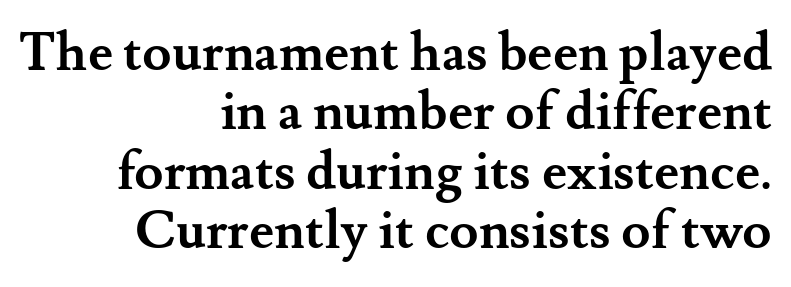
Q: Is the text bold? A: Yes.
Q: Is the text italic (slanted)? A: No, it is upright.
Q: Is the typeface a serif or a sans-serif typeface? A: Serif.
Q: Is the text underlined? A: No.
Q: How is the paragraph aligned? A: Right-aligned.
Q: Is the spacing between letters normal or unusually wide? A: Normal.
Q: Is the spacing between lines tight, normal or loose? A: Tight.
Q: Width (condensed, normal, or wide)? A: Normal.
Q: Stroke contrast? A: Medium.
Q: x-height? A: Small.
Q: Monospaced? A: No.
